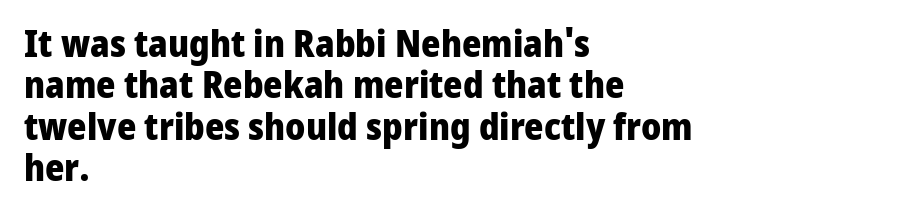
Q: Is the text bold? A: Yes.
Q: Is the text italic (slanted)? A: No, it is upright.
Q: Is the typeface a serif or a sans-serif typeface? A: Sans-serif.
Q: Is the text underlined? A: No.
Q: How is the paragraph aligned? A: Left-aligned.
Q: Is the spacing between letters normal or unusually wide? A: Normal.
Q: Is the spacing between lines tight, normal or loose? A: Tight.
Q: Width (condensed, normal, or wide)? A: Normal.
Q: Stroke contrast? A: Low.
Q: x-height? A: Medium.
Q: Monospaced? A: No.
